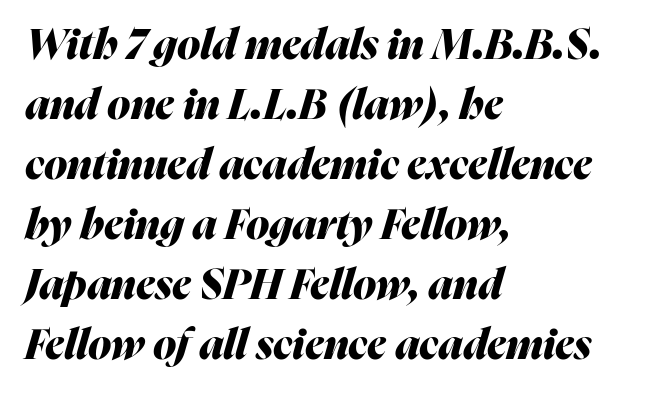
Q: Is the text bold? A: Yes.
Q: Is the text italic (slanted)? A: Yes, it leans right by about 16 degrees.
Q: Is the text underlined? A: No.
Q: How is the paragraph aligned? A: Left-aligned.
Q: Is the spacing between letters normal or unusually wide? A: Normal.
Q: Is the spacing between lines tight, normal or loose? A: Normal.
Q: Width (condensed, normal, or wide)? A: Normal.
Q: Stroke contrast? A: Medium.
Q: x-height? A: Medium.
Q: Monospaced? A: No.
